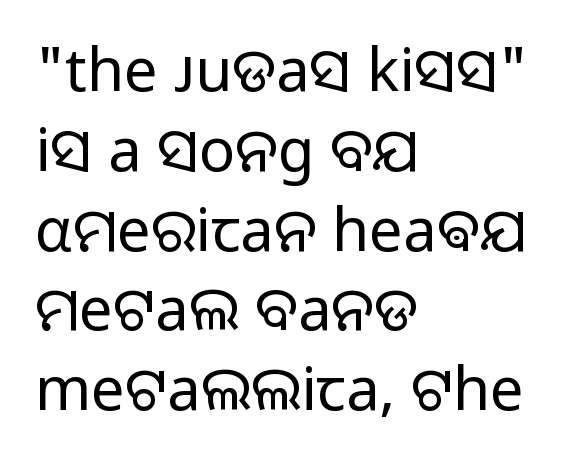
Look at the tracking — it's just the regular setting, nothing added. No extra ink here — the face is not bold. The axis of the letterforms is exactly vertical. The strip under each line holds only bare page. Line beginnings align vertically; line endings do not. Looks like regular typesetting: each glyph gets only the width it needs.
